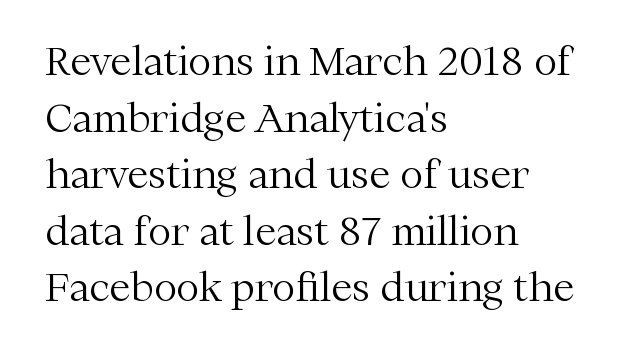
If you measured baseline to baseline, you'd find a middling distance. Is the letter spacing exaggerated? No — it looks like the ordinary default. The passage shown is typeset with a serif family. Layout note: lines flush left.
